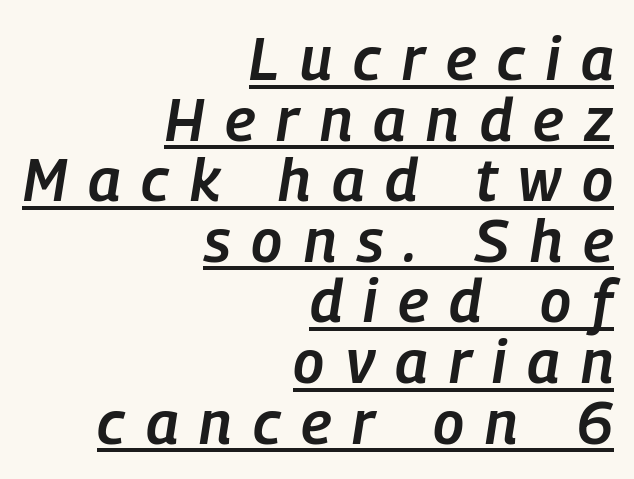
{"italic": "yes", "lean": "right", "slant_degrees": 9, "bold": "semi", "weight": "semibold", "width": "condensed", "stroke_contrast": "low", "x_height": "medium", "monospaced": "no", "underline": "yes", "align": "right", "line_spacing": "tight", "line_spacing_ratio": 1.01, "letter_spacing": "wide", "letter_spacing_em": 0.35, "glyph_px": 60}
